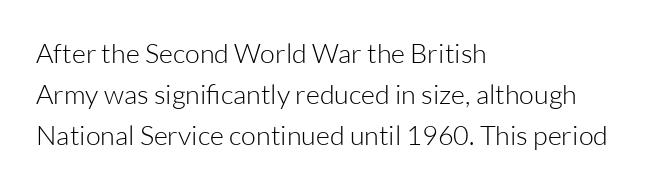
The image shows 27 px text type, upright; set left-aligned, normal line spacing (1.52x), normal letter spacing, not underlined.
